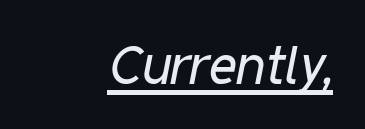
The image shows 54 px regular-weight, condensed type, italic (leaning right); set normal letter spacing, underlined; low stroke contrast and a medium x-height.
